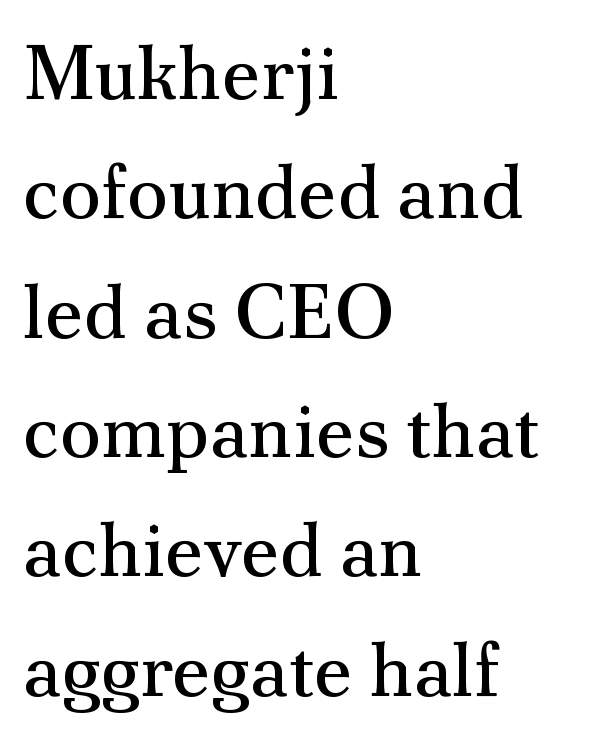
Notice how descenders clear the ascenders below comfortably — that's standard leading. Typographically, this falls in the serif category. Character widths vary here, with narrow letters taking less room than wide ones. A clean baseline with only descenders dipping below it.
